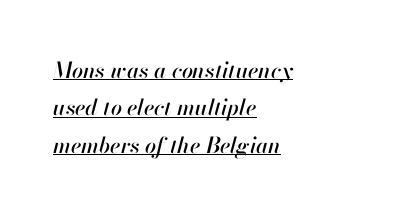
Q: Is the text italic (slanted)? A: Yes, it leans right by about 13 degrees.
Q: Is the text underlined? A: Yes.
Q: How is the paragraph aligned? A: Left-aligned.
Q: Is the spacing between letters normal or unusually wide? A: Normal.
Q: Is the spacing between lines tight, normal or loose? A: Normal.
